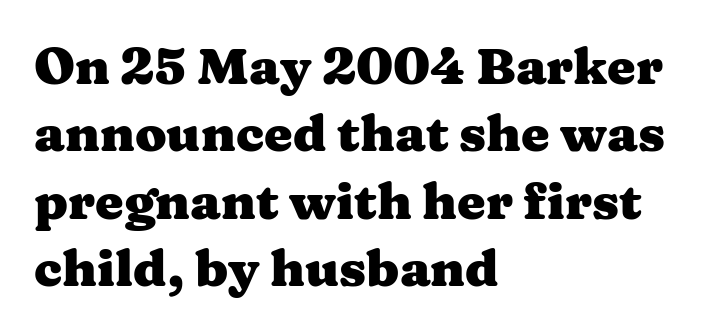
Q: Is the text bold? A: Yes.
Q: Is the text italic (slanted)? A: No, it is upright.
Q: Is the typeface a serif or a sans-serif typeface? A: Serif.
Q: Is the text underlined? A: No.
Q: How is the paragraph aligned? A: Left-aligned.
Q: Is the spacing between letters normal or unusually wide? A: Normal.
Q: Is the spacing between lines tight, normal or loose? A: Normal.
Q: Width (condensed, normal, or wide)? A: Wide.
Q: Stroke contrast? A: Medium.
Q: x-height? A: Medium.
Q: Monospaced? A: No.
